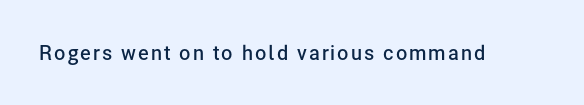
Q: Is the text bold? A: Semi-bold.
Q: Is the text italic (slanted)? A: No, it is upright.
Q: Is the text underlined? A: No.
